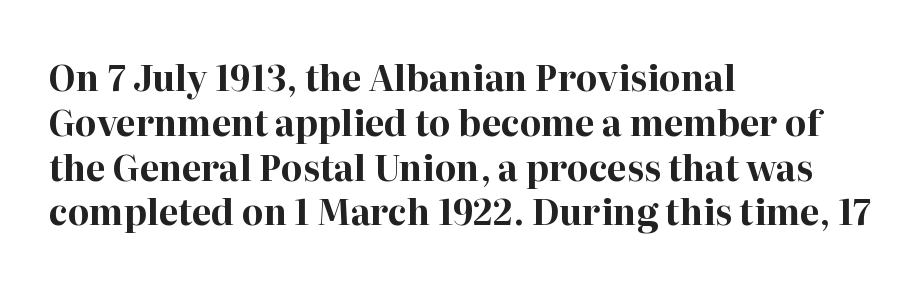
{"serif": "yes", "italic": "no", "bold": "yes", "weight": "bold", "width": "normal", "stroke_contrast": "high", "x_height": "medium", "monospaced": "no", "underline": "no", "align": "left", "line_spacing": "normal", "line_spacing_ratio": 1.28, "letter_spacing": "normal", "letter_spacing_em": 0.0, "glyph_px": 35}
